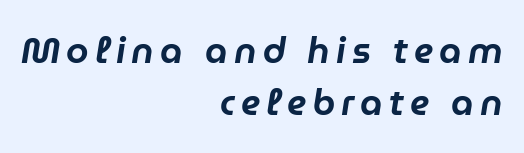
The image shows 36 px text type, italic (leaning right); set right-aligned, normal line spacing (1.44x), not underlined; low stroke contrast and a medium x-height.
